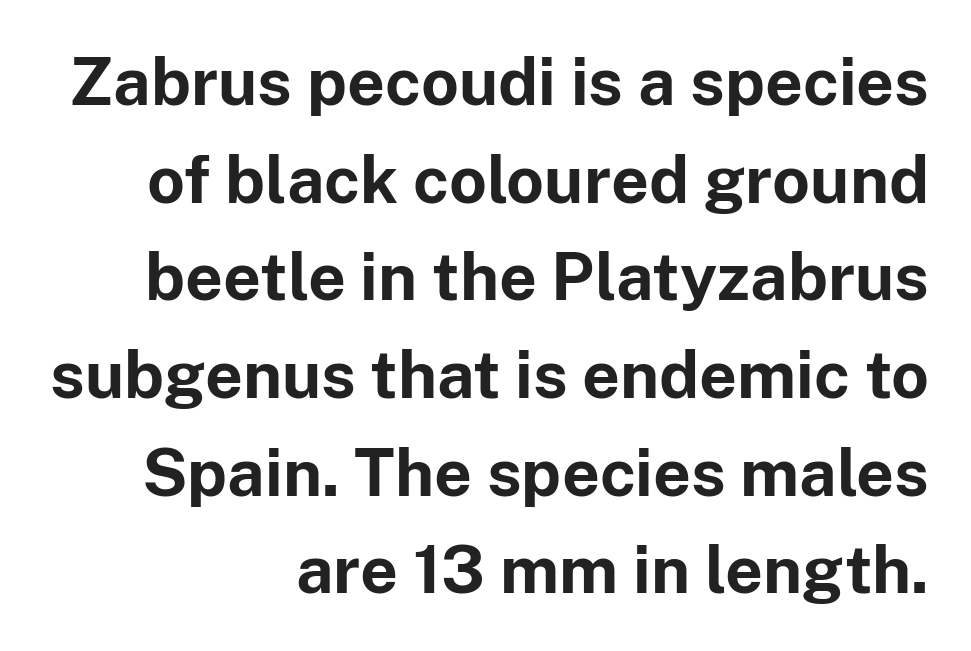
{"serif": "no", "italic": "no", "bold": "yes", "weight": "bold", "width": "normal", "stroke_contrast": "low", "x_height": "medium", "monospaced": "no", "underline": "no", "align": "right", "line_spacing": "normal", "line_spacing_ratio": 1.48, "letter_spacing": "normal", "letter_spacing_em": 0.0, "glyph_px": 66}
